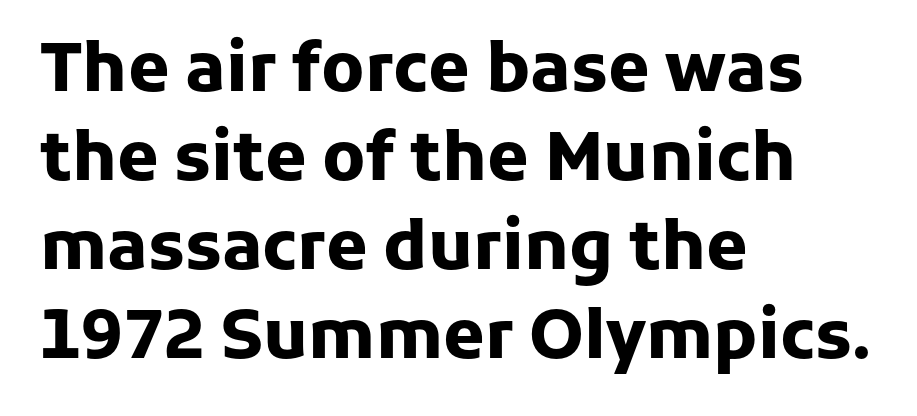
Q: Is the text bold? A: Yes.
Q: Is the text italic (slanted)? A: No, it is upright.
Q: Is the typeface a serif or a sans-serif typeface? A: Sans-serif.
Q: Is the text underlined? A: No.
Q: How is the paragraph aligned? A: Left-aligned.
Q: Is the spacing between letters normal or unusually wide? A: Normal.
Q: Is the spacing between lines tight, normal or loose? A: Normal.
Q: Width (condensed, normal, or wide)? A: Normal.
Q: Stroke contrast? A: Low.
Q: x-height? A: Medium.
Q: Monospaced? A: No.
